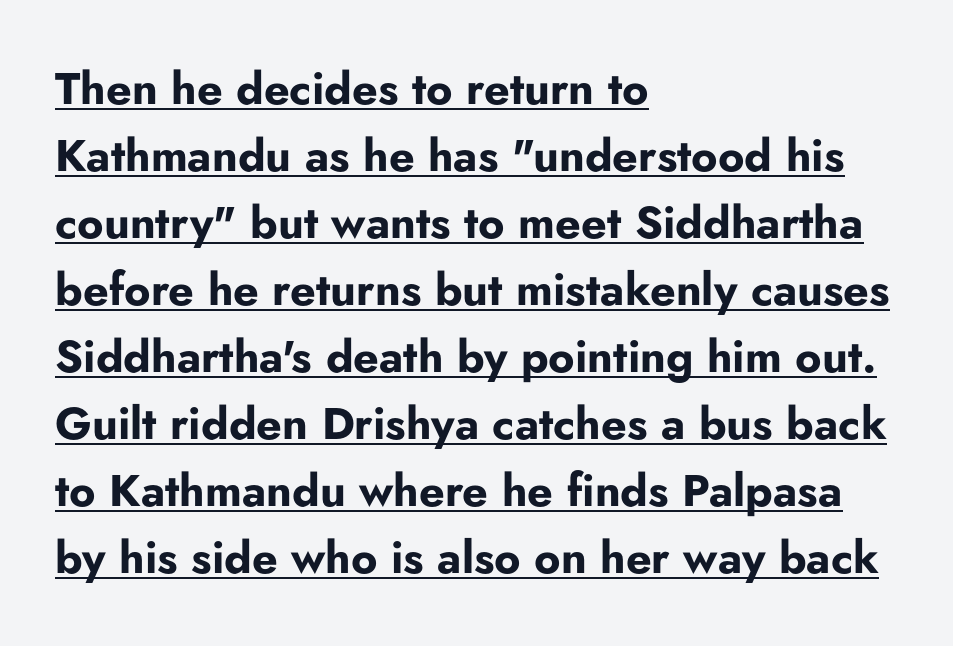
{"serif": "no", "italic": "no", "bold": "yes", "weight": "bold", "width": "normal", "stroke_contrast": "low", "x_height": "small", "monospaced": "no", "underline": "yes", "align": "left", "line_spacing": "normal", "line_spacing_ratio": 1.49, "letter_spacing": "normal", "letter_spacing_em": 0.0, "glyph_px": 45}
